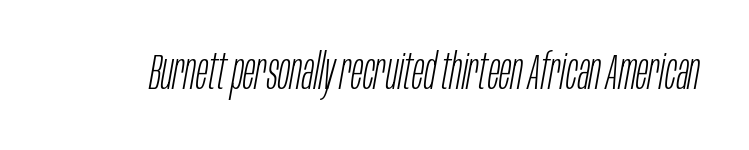
{"italic": "yes", "lean": "right", "slant_degrees": 10, "bold": "no", "weight": "light", "width": "condensed", "stroke_contrast": "low", "x_height": "large", "monospaced": "no", "underline": "no", "letter_spacing": "normal", "letter_spacing_em": 0.0, "glyph_px": 50}
